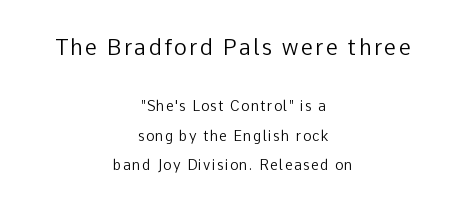
Stems here are at most as thick as an everyday book face. The leading is generous, giving the passage an open texture. Unmarked baselines from the first word to the last. Leftover space on each line is divided equally before and after the words. Ascenders rise straight up at ninety degrees. These two chunks differ in scale, with the top chunk taking the larger measure.
